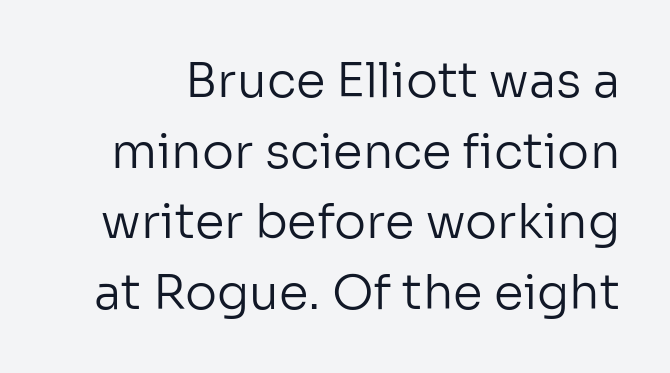
Q: Is the text bold? A: No.
Q: Is the text italic (slanted)? A: No, it is upright.
Q: Is the typeface a serif or a sans-serif typeface? A: Sans-serif.
Q: Is the text underlined? A: No.
Q: Is the spacing between letters normal or unusually wide? A: Normal.
Q: Is the spacing between lines tight, normal or loose? A: Normal.
Q: Width (condensed, normal, or wide)? A: Normal.
Q: Stroke contrast? A: Low.
Q: x-height? A: Medium.
Q: Monospaced? A: No.
